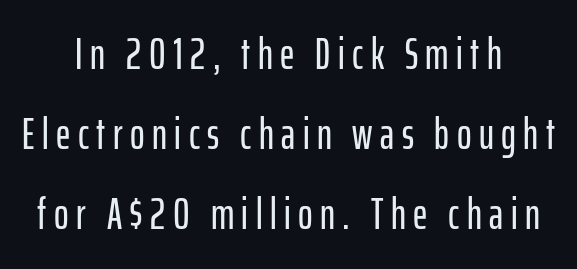
Q: Is the text italic (slanted)? A: No, it is upright.
Q: Is the typeface a serif or a sans-serif typeface? A: Sans-serif.
Q: Is the text underlined? A: No.
Q: How is the paragraph aligned? A: Centered.
Q: Width (condensed, normal, or wide)? A: Condensed.
Q: Stroke contrast? A: Low.
Q: x-height? A: Medium.
Q: Monospaced? A: No.
